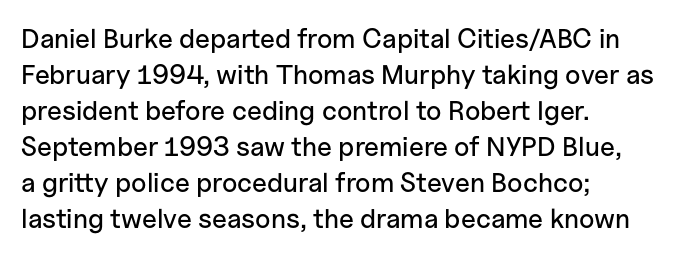
Vertically, the passage feels balanced, rows spaced as you'd expect. The face used here is rendered with its standard letterfit. The words here are not underlined. Posture: straight, roman, zero tilt.
